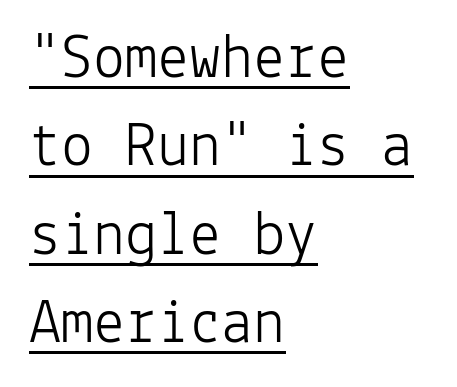
{"serif": "no", "italic": "no", "bold": "no", "weight": "light", "width": "normal", "stroke_contrast": "low", "x_height": "medium", "monospaced": "yes", "underline": "yes", "align": "left", "line_spacing": "normal", "line_spacing_ratio": 1.38, "letter_spacing": "normal", "letter_spacing_em": 0.0, "glyph_px": 64}
